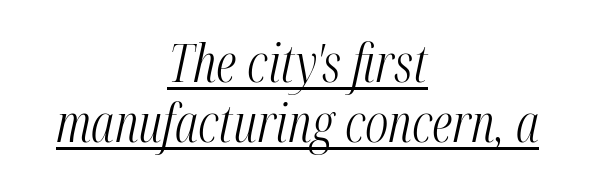
Proportional: the letters do not fall into vertical columns. Observe the ordinary spacing: letters are neighbours, not strangers. Italic? Definitely — the glyphs are oblique. This is not heavy type; no bold has been used.
